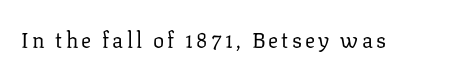
The image shows 21 px text type, upright; set not underlined.
